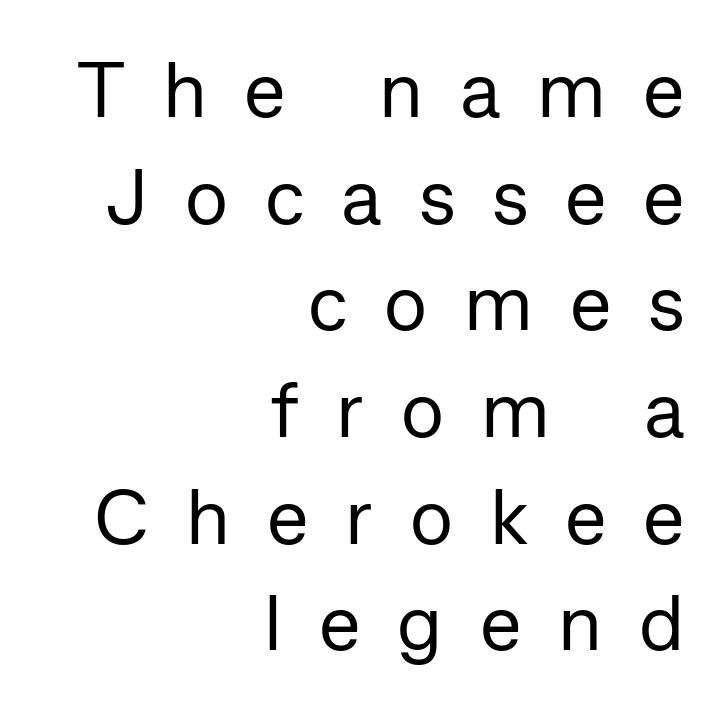
Ascenders rise straight up at ninety degrees. Nobody drew a line under any word here. The line texture is sparse and dotted thanks to wide tracking. Typeset ragged left — the right edge is the straight one. Honestly, the row spacing looks completely unremarkable. Each letter's strokes conclude bluntly, with no projecting serifs.
